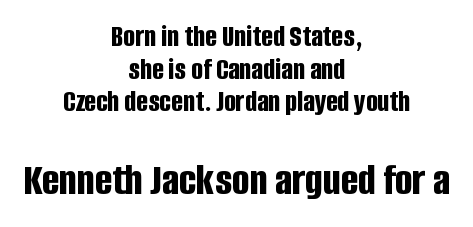
Q: Is the text bold? A: Yes.
Q: Is the text italic (slanted)? A: No, it is upright.
Q: Is the typeface a serif or a sans-serif typeface? A: Sans-serif.
Q: Is the text underlined? A: No.
Q: How is the paragraph aligned? A: Centered.
Q: Is the spacing between letters normal or unusually wide? A: Normal.
Q: Is the spacing between lines tight, normal or loose? A: Tight.
Q: Which block of text is set in a larger size, the first (top) or the second (bottom)? A: The second (bottom) one.
Q: Width (condensed, normal, or wide)? A: Condensed.
Q: Stroke contrast? A: Low.
Q: x-height? A: Large.
Q: Monospaced? A: No.
